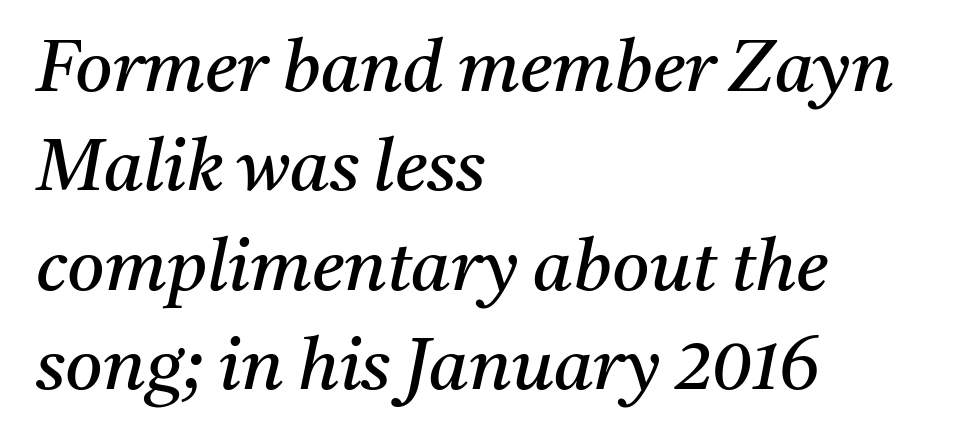
Q: Is the text bold? A: No.
Q: Is the text italic (slanted)? A: Yes, it leans right by about 11 degrees.
Q: Is the typeface a serif or a sans-serif typeface? A: Serif.
Q: Is the text underlined? A: No.
Q: How is the paragraph aligned? A: Left-aligned.
Q: Is the spacing between letters normal or unusually wide? A: Normal.
Q: Is the spacing between lines tight, normal or loose? A: Normal.
Q: Width (condensed, normal, or wide)? A: Normal.
Q: Stroke contrast? A: Medium.
Q: x-height? A: Medium.
Q: Monospaced? A: No.
